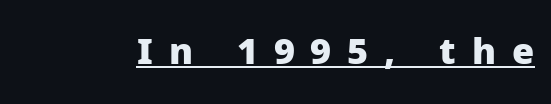
The image shows 36 px heavy sans-serif type, upright; set unusually wide letter spacing (+0.44 em), underlined; low stroke contrast and a medium x-height.
